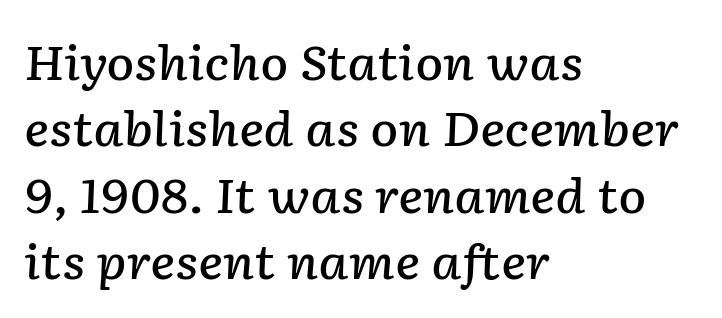
Descenders are the only things crossing below the line. Set as a demibold, roughly 600 on the weight scale. All the whitespace from short lines collects on the right. The gaps between neighbouring characters are ordinary and unremarkable. How would I describe the line gaps? Plain and ordinary.
